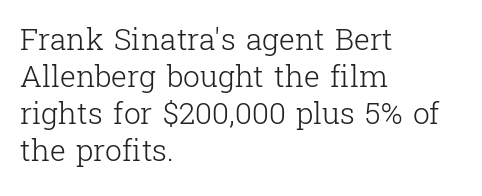
{"serif": "yes", "italic": "no", "bold": "no", "weight": "light", "width": "normal", "stroke_contrast": "low", "x_height": "medium", "monospaced": "no", "underline": "no", "align": "left", "line_spacing_ratio": 1.23, "letter_spacing": "normal", "letter_spacing_em": 0.0, "glyph_px": 30}
